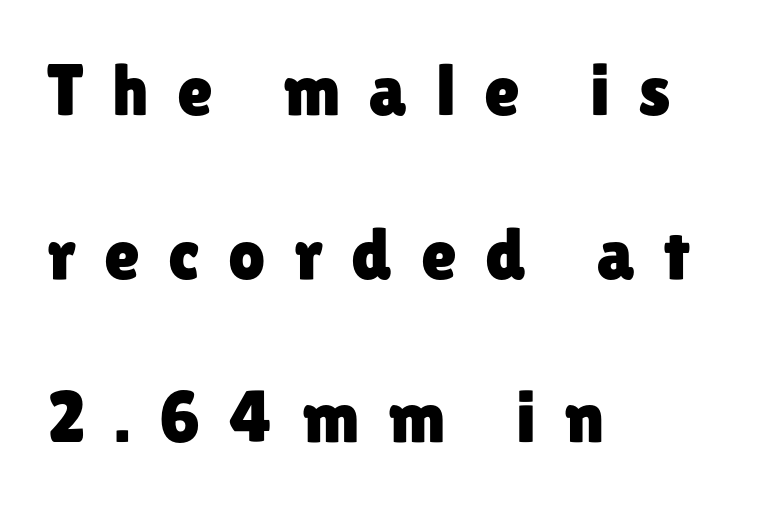
{"serif": "no", "italic": "no", "width": "normal", "stroke_contrast": "low", "x_height": "medium", "monospaced": "no", "underline": "no", "align": "left", "line_spacing": "loose", "line_spacing_ratio": 2.24, "letter_spacing": "wide", "letter_spacing_em": 0.39, "glyph_px": 73}
